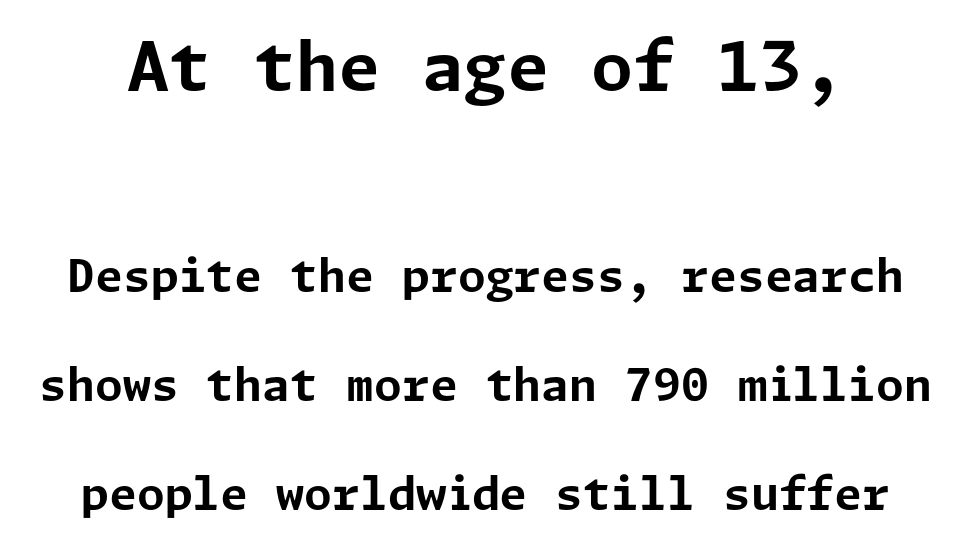
The image shows 68 px bold sans-serif type, upright; set loose line spacing (2.42x), normal letter spacing, not underlined; the first (top) block is 1.51x larger; low stroke contrast and a medium x-height.
